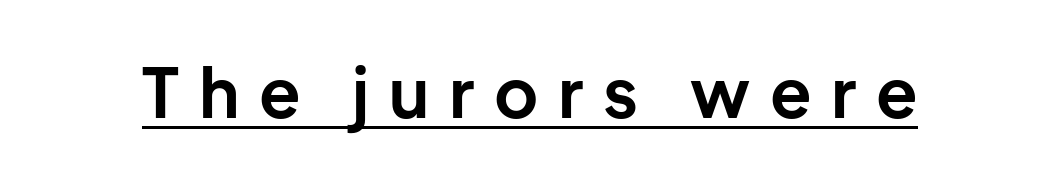
The image shows 68 px bold sans-serif type, upright; set unusually wide letter spacing (+0.29 em), underlined; low stroke contrast and a medium x-height.
